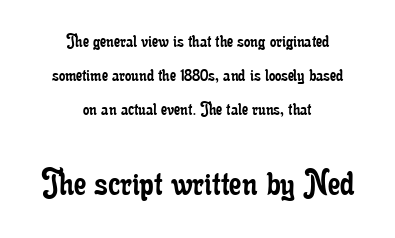
The image shows 40 px regular-weight, condensed serif type, upright; set centered, normal line spacing (1.69x), normal letter spacing, not underlined; the second (bottom) block is 2.0x larger; low stroke contrast and a small x-height.
